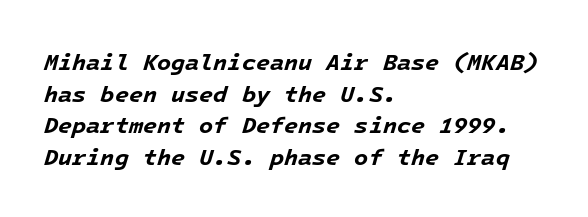
The image shows 23 px bold type, italic (leaning right); set left-aligned, normal line spacing (1.38x), normal letter spacing, not underlined.
